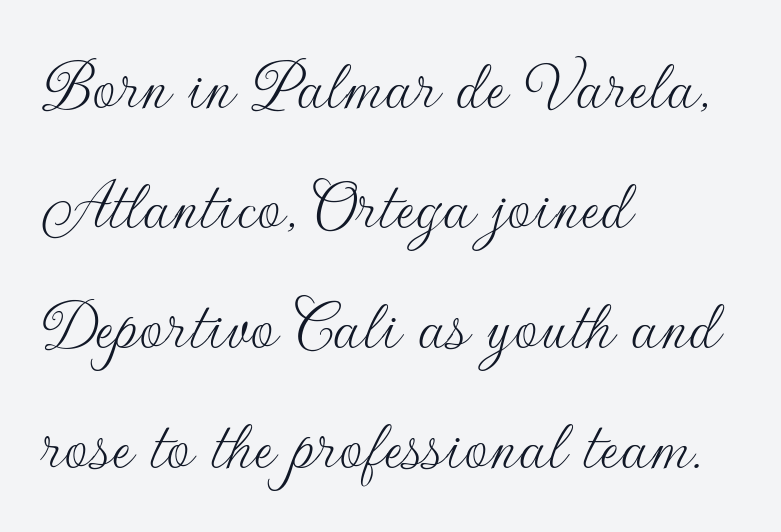
The image shows 75 px thin sans-serif type; set left-aligned, normal line spacing (1.6x), normal letter spacing, not underlined; low stroke contrast and a small x-height.
